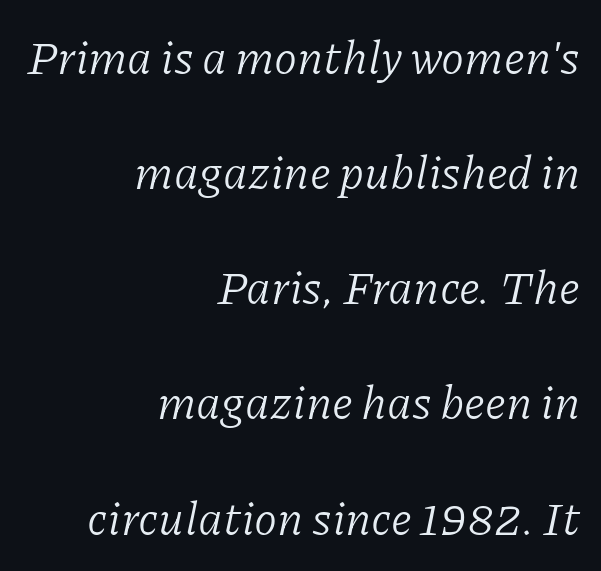
{"serif": "yes", "italic": "yes", "lean": "right", "slant_degrees": 11, "bold": "no", "weight": "light", "width": "normal", "stroke_contrast": "low", "x_height": "medium", "monospaced": "no", "underline": "no", "align": "right", "line_spacing": "loose", "line_spacing_ratio": 2.45, "letter_spacing": "normal", "letter_spacing_em": 0.0, "glyph_px": 47}
